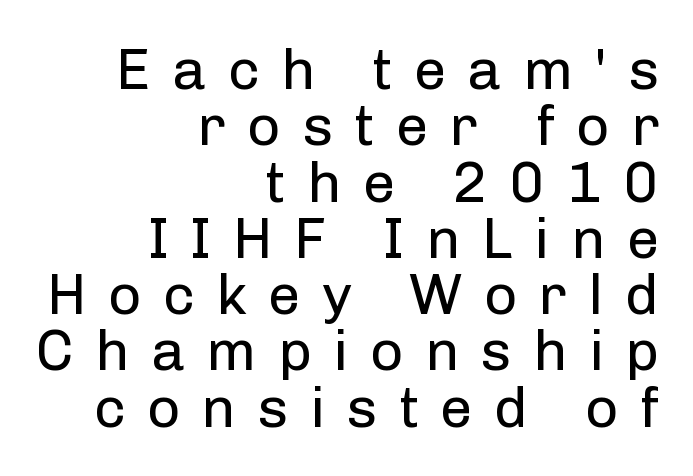
Q: Is the text bold? A: No.
Q: Is the text italic (slanted)? A: No, it is upright.
Q: Is the typeface a serif or a sans-serif typeface? A: Sans-serif.
Q: Is the text underlined? A: No.
Q: How is the paragraph aligned? A: Right-aligned.
Q: Is the spacing between letters normal or unusually wide? A: Unusually wide.
Q: Is the spacing between lines tight, normal or loose? A: Tight.
Q: Width (condensed, normal, or wide)? A: Normal.
Q: Stroke contrast? A: Low.
Q: x-height? A: Medium.
Q: Monospaced? A: No.
